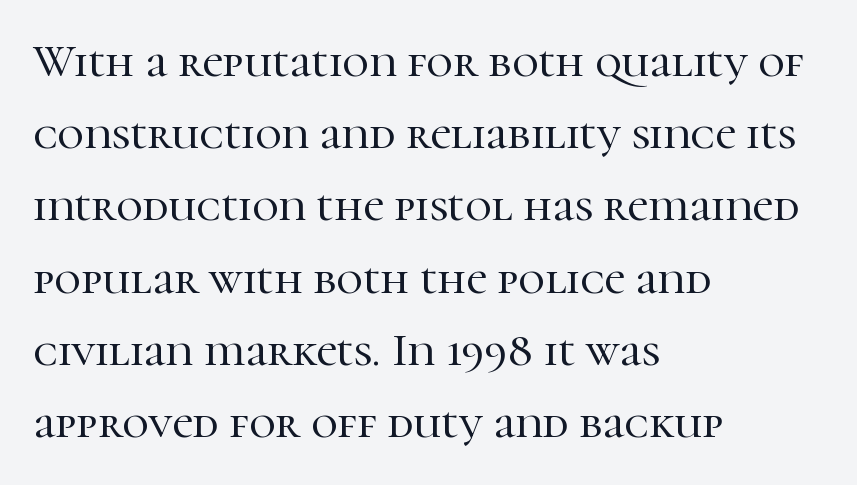
The lines sit at an ordinary, default distance from one another. Horizontal alignment here is leftward, the default for most running prose. How are the letters spaced? Ordinarily, with no added tracking. When letters stand straight like this, we call the style roman or upright.
